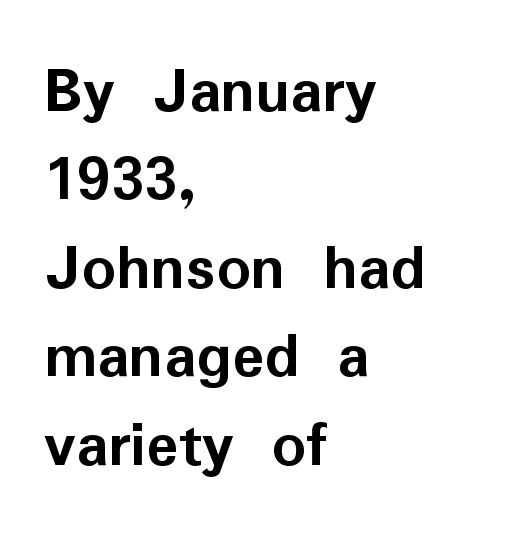
Q: Is the text bold? A: Yes.
Q: Is the text italic (slanted)? A: No, it is upright.
Q: Is the typeface a serif or a sans-serif typeface? A: Sans-serif.
Q: Is the text underlined? A: No.
Q: How is the paragraph aligned? A: Left-aligned.
Q: Is the spacing between letters normal or unusually wide? A: Normal.
Q: Is the spacing between lines tight, normal or loose? A: Normal.
Q: Width (condensed, normal, or wide)? A: Normal.
Q: Stroke contrast? A: Low.
Q: x-height? A: Medium.
Q: Monospaced? A: No.
